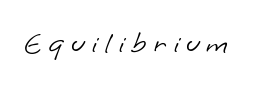
Characters follow at a spacing far wider than the type designer built in. The text was rendered using a sans face with plain stroke endings. Each letter keeps its own natural width here, so spacing adapts to shape. Each stroke keeps to a modest, everyday thickness or less. Letters rest on an invisible, unmarked baseline.
